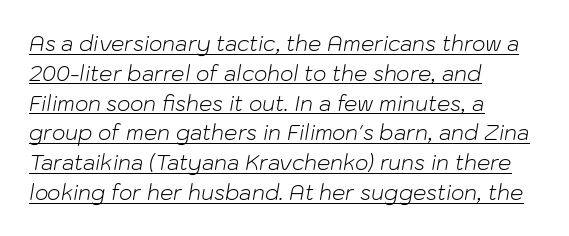
The image shows 21 px text type, italic (leaning right); set left-aligned, normal line spacing (1.42x), normal letter spacing, underlined.
